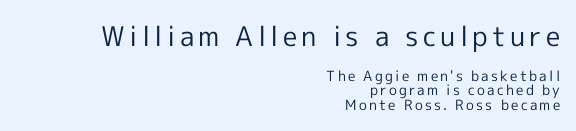
Q: Is the text bold? A: No.
Q: Is the text italic (slanted)? A: No, it is upright.
Q: Is the text underlined? A: No.
Q: How is the paragraph aligned? A: Right-aligned.
Q: Is the spacing between lines tight, normal or loose? A: Tight.
Q: Which block of text is set in a larger size, the first (top) or the second (bottom)? A: The first (top) one.
